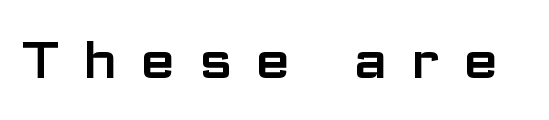
Honestly, the letter spacing is so wide it's the main thing you notice. The string is rendered with underlining switched off. Italic: no, the glyphs are upright roman. Looks like regular typesetting: each glyph gets only the width it needs. Typographically, this falls in the sans-serif category.
